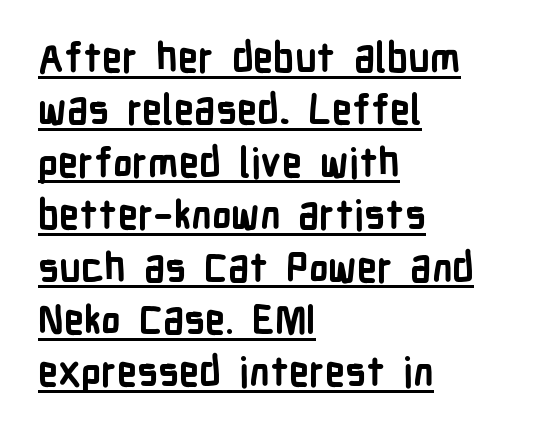
This rendering uses left alignment, leaving the right contour irregular. Summary of vertical rhythm: regular, with standard interline spacing. Glyph-to-glyph distance matches everyday printed text. Characters remain perfectly vertical along every line.
